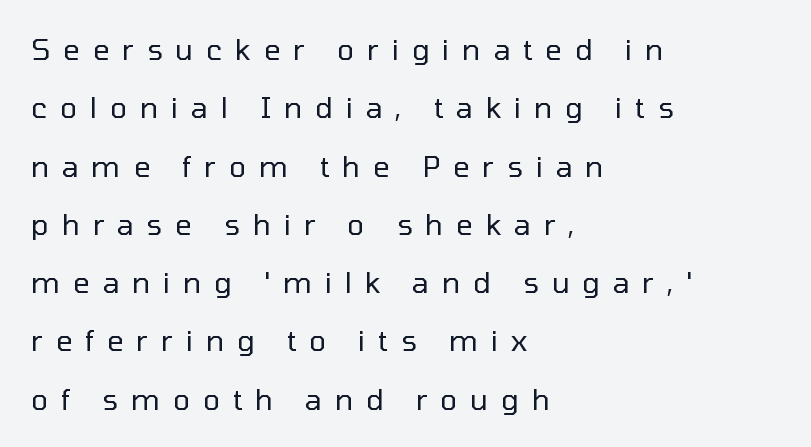
Q: Is the text bold? A: No.
Q: Is the text italic (slanted)? A: No, it is upright.
Q: Is the typeface a serif or a sans-serif typeface? A: Sans-serif.
Q: Is the text underlined? A: No.
Q: How is the paragraph aligned? A: Left-aligned.
Q: Is the spacing between letters normal or unusually wide? A: Unusually wide.
Q: Is the spacing between lines tight, normal or loose? A: Loose.
Q: Width (condensed, normal, or wide)? A: Normal.
Q: Stroke contrast? A: Low.
Q: x-height? A: Medium.
Q: Monospaced? A: No.
